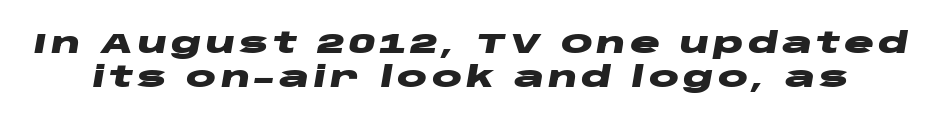
Q: Is the text bold? A: Yes.
Q: Is the text italic (slanted)? A: Yes, it leans right by about 10 degrees.
Q: Is the text underlined? A: No.
Q: Width (condensed, normal, or wide)? A: Wide.
Q: Stroke contrast? A: Low.
Q: x-height? A: Large.
Q: Monospaced? A: No.
